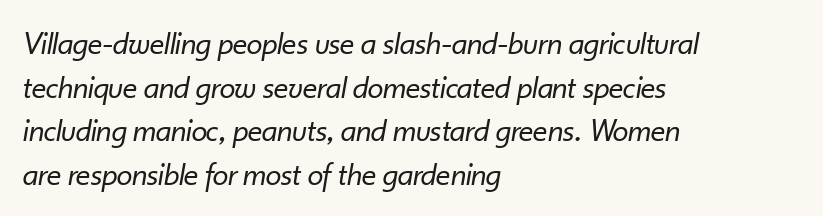
The image shows 32 px regular-weight type, italic (leaning right); set left-aligned, normal line spacing (1.36x), normal letter spacing, not underlined; low stroke contrast and a small x-height.
